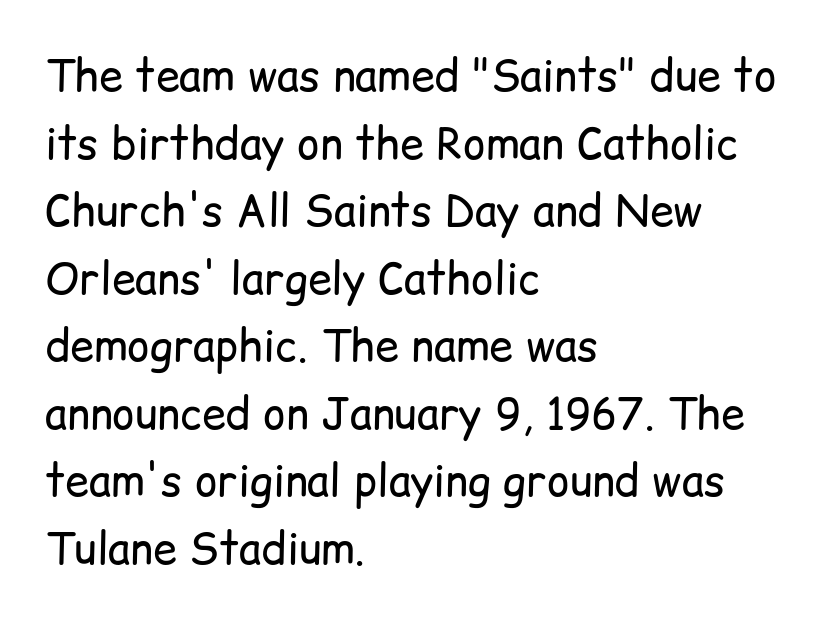
Caption: multi-line text, flush left, ragged right. A typesetter would call this proportional, since set widths differ per character. The space beneath each line is pristine and unruled. The lettering holds an erect, upright posture throughout. Caption: standard tracking, unaltered. The weight would be labelled regular, book, light, or lighter still.
